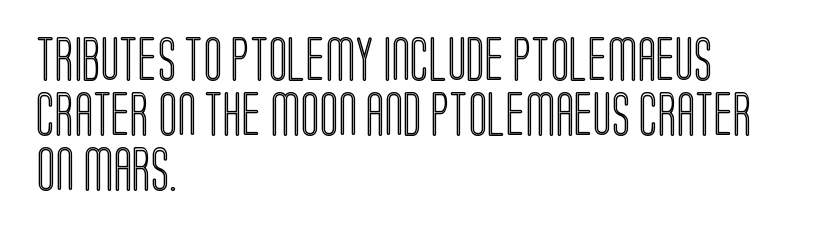
The designer left line spacing at the default. Looks like regular typesetting: each glyph gets only the width it needs. Reading down the block, your eye returns to a fixed left position each line. This sample uses plain, unmodified letter spacing.
